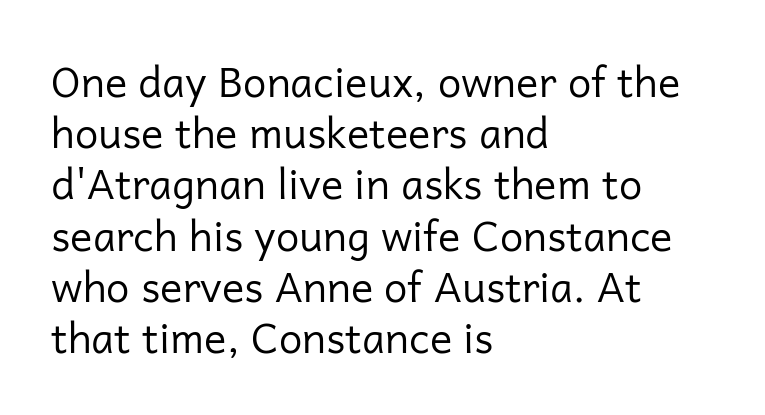
{"serif": "no", "italic": "no", "bold": "no", "weight": "regular", "width": "normal", "stroke_contrast": "low", "x_height": "medium", "monospaced": "no", "underline": "no", "align": "left", "line_spacing_ratio": 1.22, "letter_spacing": "normal", "letter_spacing_em": 0.0, "glyph_px": 42}
